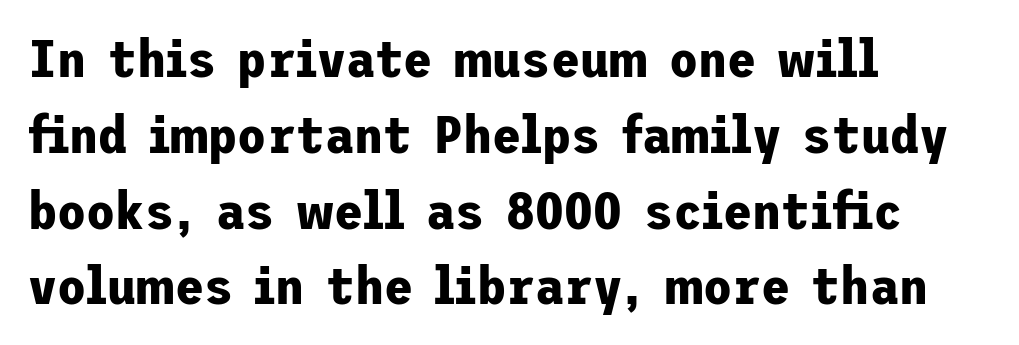
{"serif": "no", "italic": "no", "bold": "yes", "weight": "bold", "width": "normal", "stroke_contrast": "low", "x_height": "medium", "underline": "no", "align": "left", "line_spacing": "normal", "line_spacing_ratio": 1.43, "letter_spacing": "normal", "letter_spacing_em": 0.0, "glyph_px": 53}
